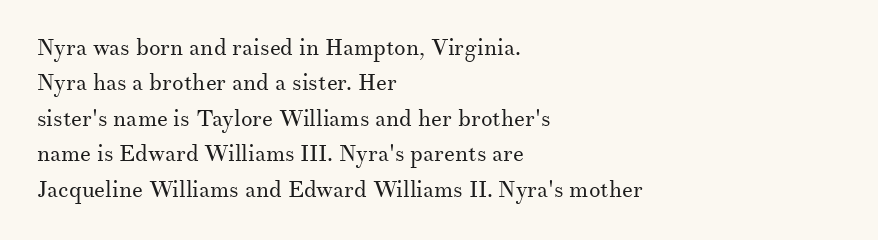
The image shows 23 px text type, upright; set left-aligned, normal line spacing (1.54x), normal letter spacing, not underlined.
